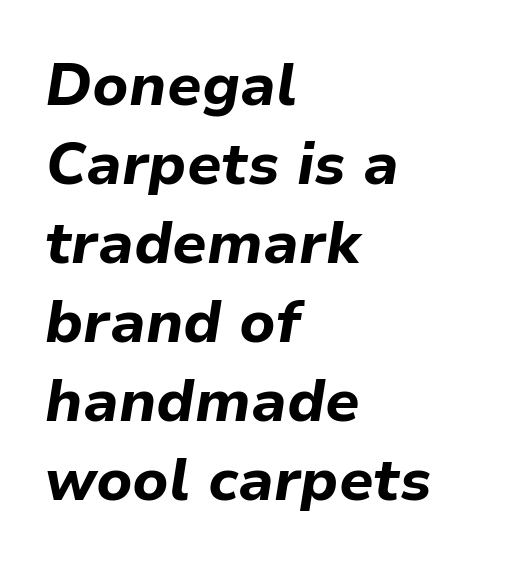
The image shows 59 px bold type, italic (leaning right); set left-aligned, normal line spacing (1.34x), normal letter spacing, not underlined; low stroke contrast and a medium x-height.
